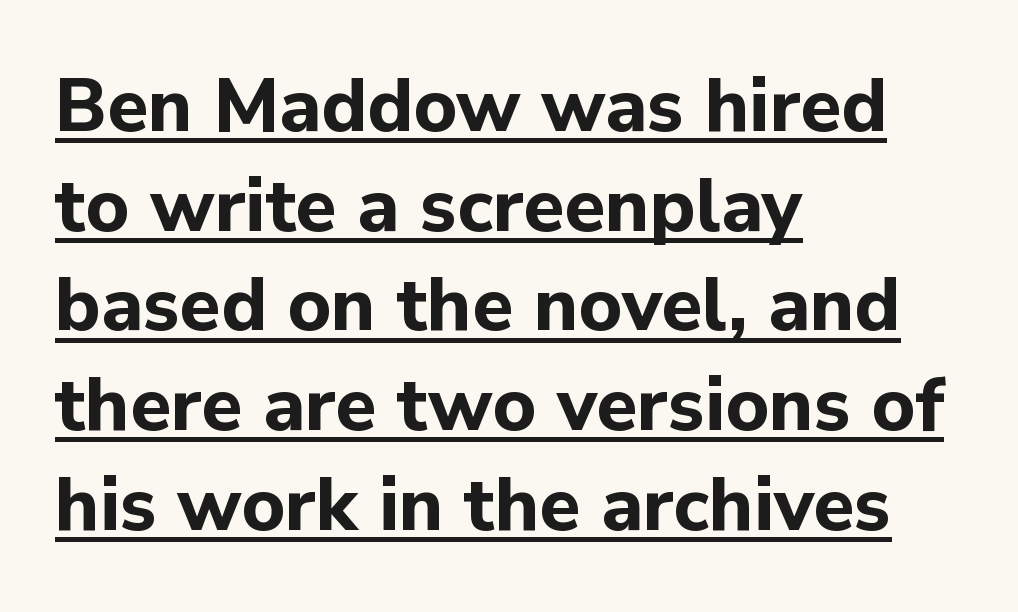
{"serif": "no", "italic": "no", "bold": "yes", "weight": "bold", "width": "normal", "stroke_contrast": "low", "x_height": "medium", "monospaced": "no", "underline": "yes", "align": "left", "line_spacing": "normal", "line_spacing_ratio": 1.33, "letter_spacing": "normal", "letter_spacing_em": 0.0, "glyph_px": 75}
